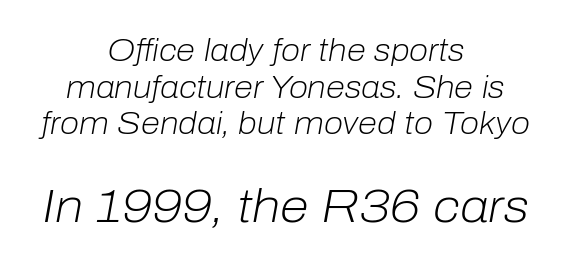
Caption: standard tracking, unaltered. Beneath every word, the page is bare. Slant detected: the letters are inclined. A quiet, ordinary-to-light weight characterises the typeface. The setting favours the middle, as headings and verse often do. Compare the two chunks: the lower has the greater cap height.
